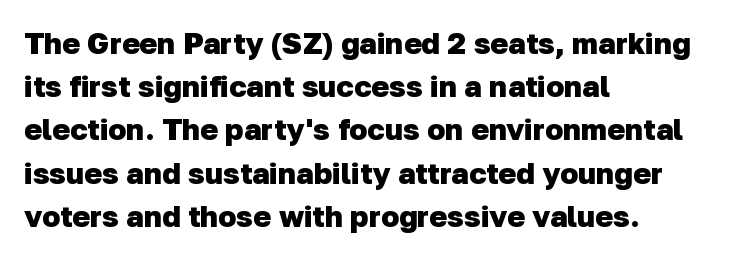
A student would call this left alignment; a typographer would say flush left, rag right. These lines carry a lot of weight — the face is fully bold. Tracking here is standard; glyphs follow each other at the usual distance. These lines are composed in type without serifs.
